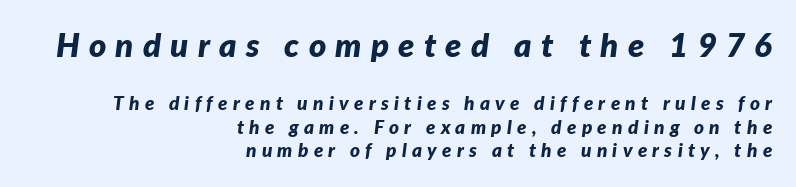
{"italic": "yes", "lean": "right", "slant_degrees": 7, "bold": "yes", "weight": "bold", "width": "normal", "stroke_contrast": "low", "x_height": "medium", "monospaced": "no", "underline": "no", "align": "right", "line_spacing_ratio": 1.24, "letter_spacing": "wide", "letter_spacing_em": 0.28, "larger_block": "first", "size_ratio": 1.74, "glyph_px": 33}
